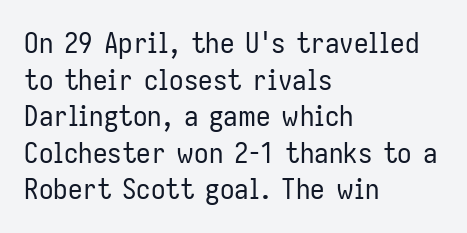
{"serif": "no", "italic": "no", "bold": "no", "weight": "regular", "width": "condensed", "stroke_contrast": "low", "x_height": "medium", "monospaced": "no", "underline": "no", "align": "left", "line_spacing": "normal", "line_spacing_ratio": 1.26, "letter_spacing": "normal", "letter_spacing_em": 0.0, "glyph_px": 29}
